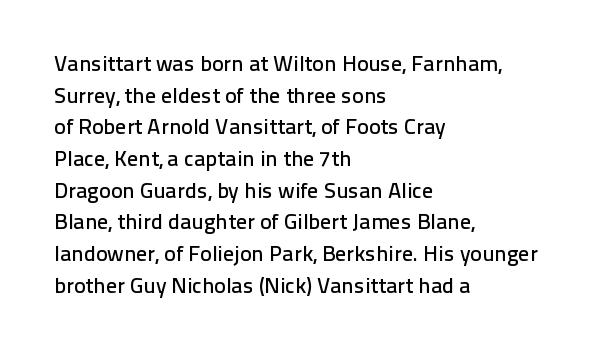
{"italic": "no", "underline": "no", "align": "left", "line_spacing": "normal", "line_spacing_ratio": 1.44, "letter_spacing": "normal", "letter_spacing_em": 0.0, "glyph_px": 22}
